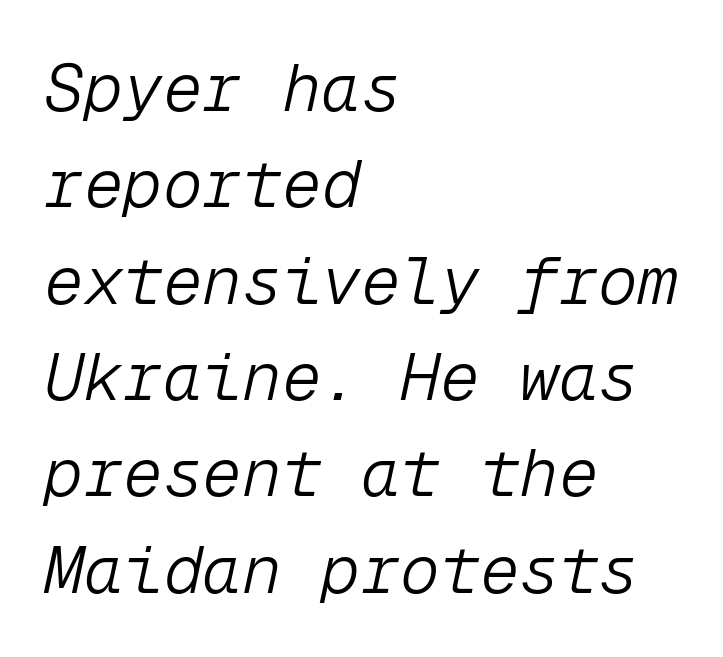
Alignment: flush left. Stroke thickness stays within the range of a standard reading face or lighter. This rendering leaves character spacing at its baseline value. The axis of the letterforms is tilted away from vertical. Each letter, wide or thin by design, is forced into the same width here.
